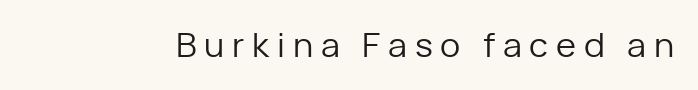
The image shows 34 px regular-weight sans-serif type, upright; set unusually wide letter spacing (+0.23 em), not underlined; low stroke contrast and a medium x-height.
